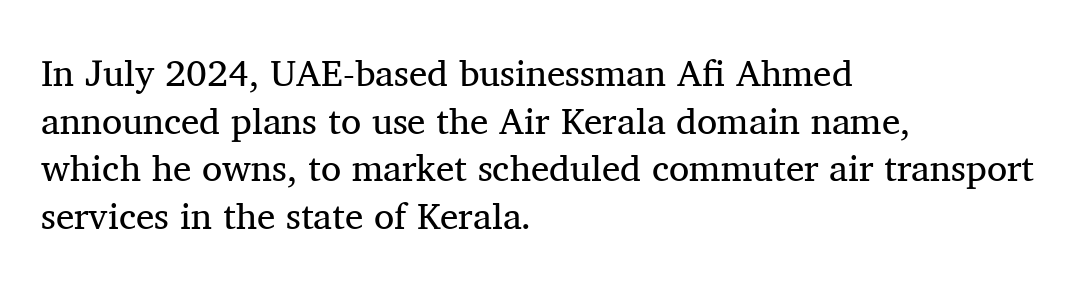
{"serif": "yes", "italic": "no", "bold": "no", "weight": "regular", "width": "normal", "stroke_contrast": "medium", "x_height": "medium", "monospaced": "no", "underline": "no", "align": "left", "line_spacing": "normal", "line_spacing_ratio": 1.29, "letter_spacing": "normal", "letter_spacing_em": 0.0, "glyph_px": 37}
